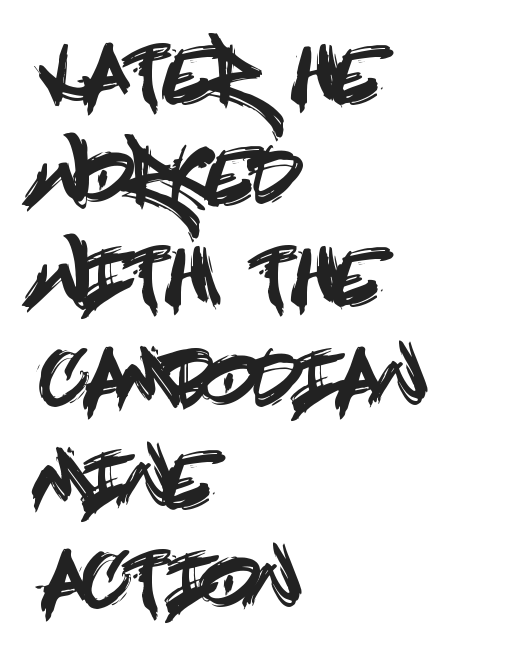
The image shows 75 px condensed sans-serif type; set left-aligned, normal line spacing (1.35x), normal letter spacing, not underlined; a large x-height.
